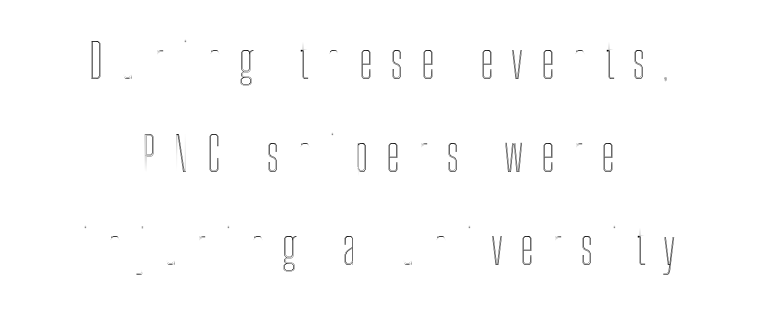
Q: Is the text italic (slanted)? A: No, it is upright.
Q: Is the text underlined? A: No.
Q: How is the paragraph aligned? A: Centered.
Q: Is the spacing between letters normal or unusually wide? A: Unusually wide.
Q: Is the spacing between lines tight, normal or loose? A: Loose.
Q: Width (condensed, normal, or wide)? A: Condensed.
Q: x-height? A: Medium.
Q: Monospaced? A: No.
